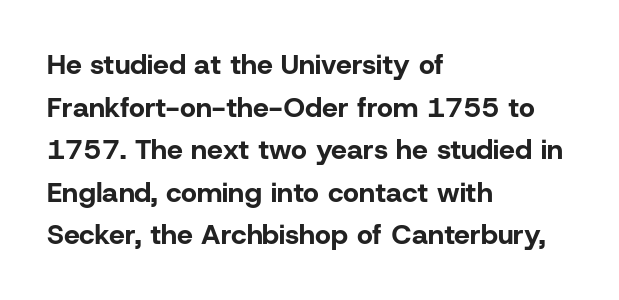
Q: Is the text bold? A: Yes.
Q: Is the text italic (slanted)? A: No, it is upright.
Q: Is the typeface a serif or a sans-serif typeface? A: Sans-serif.
Q: Is the text underlined? A: No.
Q: How is the paragraph aligned? A: Left-aligned.
Q: Is the spacing between letters normal or unusually wide? A: Normal.
Q: Is the spacing between lines tight, normal or loose? A: Normal.
Q: Width (condensed, normal, or wide)? A: Normal.
Q: Stroke contrast? A: Low.
Q: x-height? A: Medium.
Q: Monospaced? A: No.
